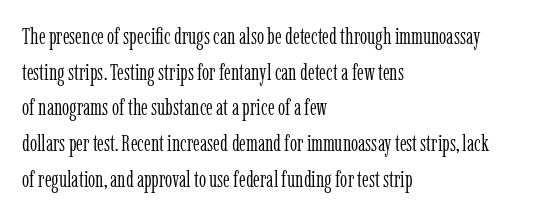
{"italic": "no", "bold": "no", "underline": "no", "align": "left", "line_spacing": "normal", "line_spacing_ratio": 1.55, "letter_spacing": "normal", "letter_spacing_em": 0.0, "glyph_px": 23}
